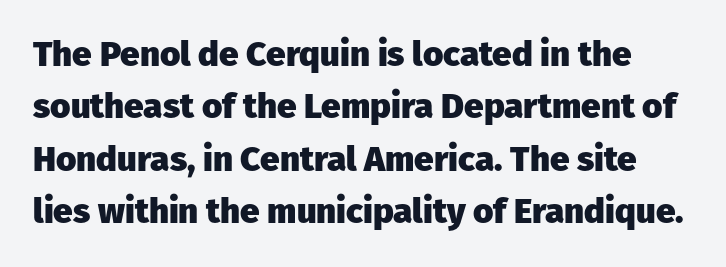
Does the weight exceed regular? Yes, all the way to bold. Unlike italic type, these characters show no tilt at all. The rendering uses natural spacing where letterforms have individual widths. No word sits above an underline. Summary of vertical rhythm: regular, with standard interline spacing. The passage shown is typeset with a sans-serif family.
